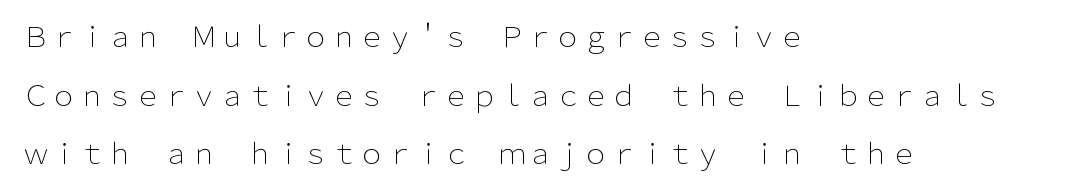
A typesetter would call this zero additional tracking. Grotesque or geometric, the face here clearly has no serifs. The typesetter chose a ragged-right arrangement here. Leading: increased. The letters advance in unequal steps, a hallmark of proportional type.
